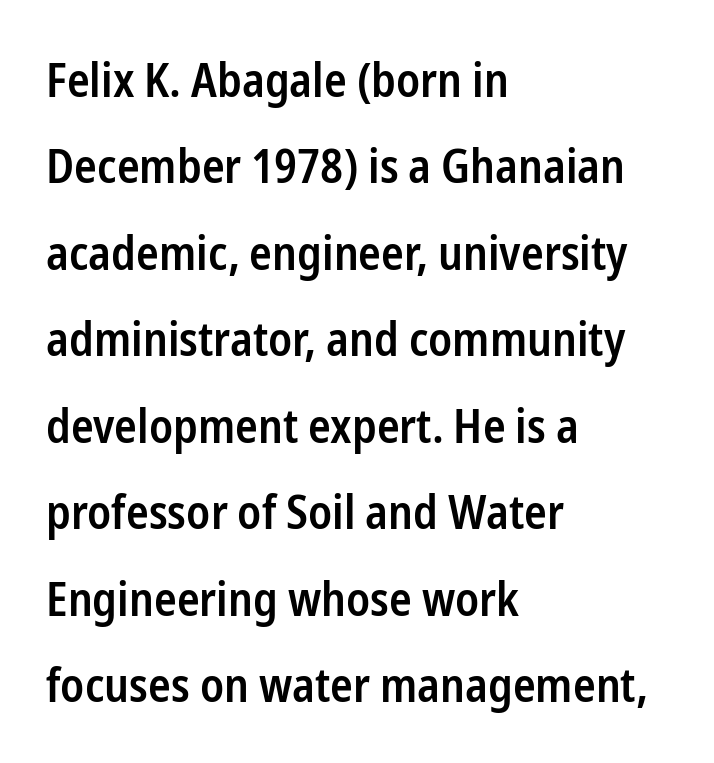
The image shows 47 px semibold, condensed sans-serif type, upright; set left-aligned, line spacing 1.84x, normal letter spacing, not underlined; low stroke contrast and a medium x-height.
